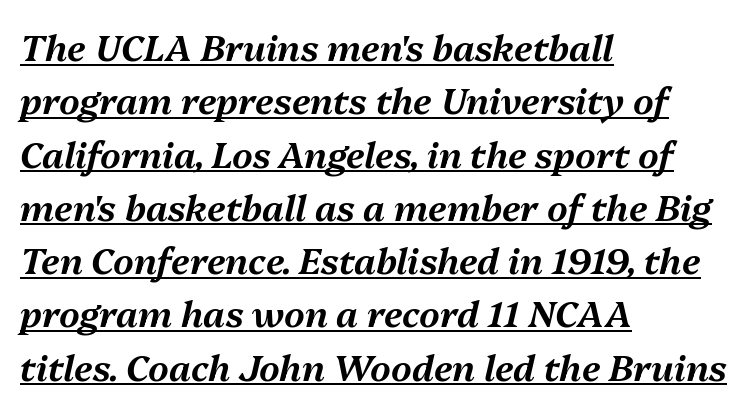
The rendering uses natural spacing where letterforms have individual widths. Leftover space on each line is placed entirely after the last word. Successive baselines arrive at the customary interval. Italic? Definitely — the glyphs are oblique. Characters follow at the spacing the type designer built in.
